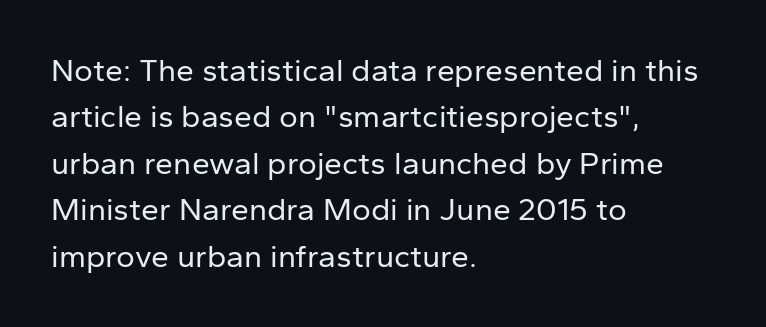
A student would call this left alignment; a typographer would say flush left, rag right. Lines of text with bare space underneath. The strokes are not fattened; the text isn't bold. Does extra space separate the letters? No, they use regular spacing. Does the lettering tilt? It doesn't — this is upright. The vertical gap from one line to the next is medium.
